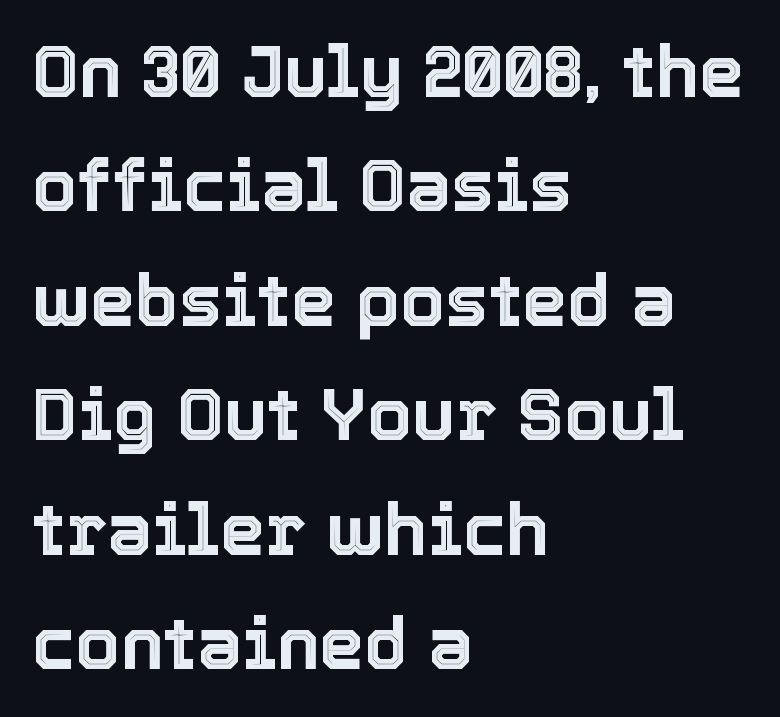
A classic flush-left, rag-right setting is used for this passage. Nobody drew a line under any word here. Posture: upright roman. Words appear dense and cohesive because spacing is normal. The face used here is proportionally spaced, like ordinary book or web type. Leading: standard.
